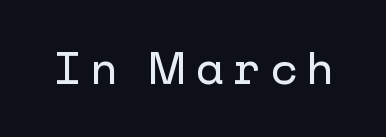
Type style note: lacks serifs. Type without underlining. The specimen reads as upright at a glance. Words appear elongated and porous because spacing is wide.
